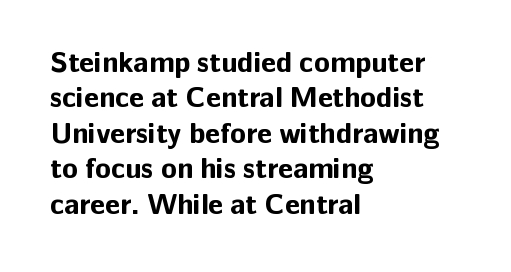
Q: Is the text bold? A: Yes.
Q: Is the text italic (slanted)? A: No, it is upright.
Q: Is the typeface a serif or a sans-serif typeface? A: Sans-serif.
Q: Is the text underlined? A: No.
Q: How is the paragraph aligned? A: Left-aligned.
Q: Is the spacing between letters normal or unusually wide? A: Normal.
Q: Width (condensed, normal, or wide)? A: Normal.
Q: Stroke contrast? A: Low.
Q: x-height? A: Medium.
Q: Monospaced? A: No.
